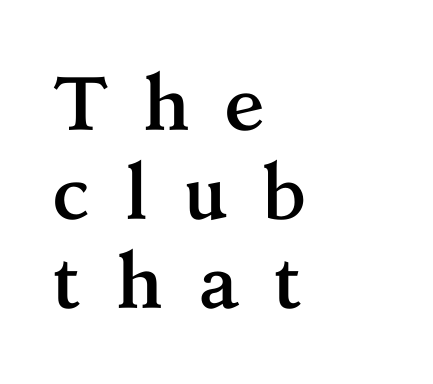
Every row of glyphs begins at an identical x-position on the left. Plenty of ink on the page — the face is bold. Check where the strokes stop: tiny serifs finish them off. No word sits above an underline.
